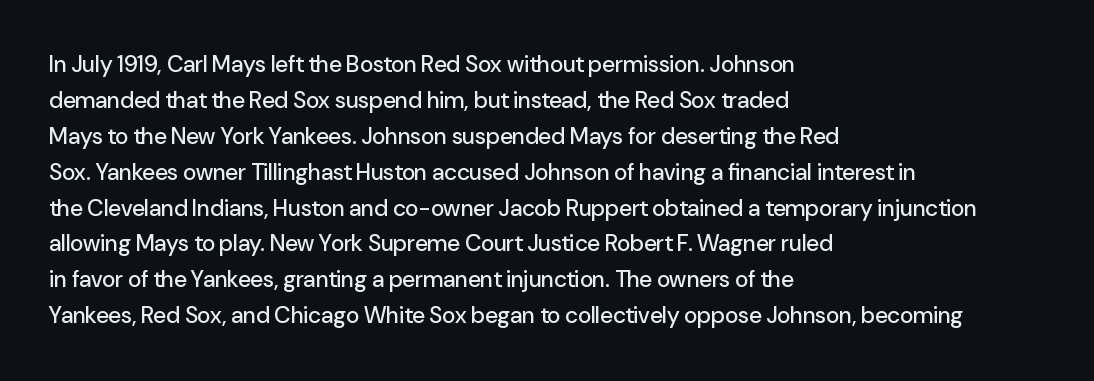
{"italic": "no", "underline": "no", "align": "left", "line_spacing": "normal", "line_spacing_ratio": 1.56, "letter_spacing": "normal", "letter_spacing_em": 0.0, "glyph_px": 23}
